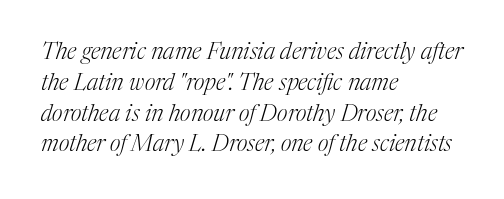
{"italic": "yes", "lean": "right", "slant_degrees": 17, "bold": "no", "underline": "no", "align": "left", "line_spacing": "normal", "line_spacing_ratio": 1.34, "letter_spacing": "normal", "letter_spacing_em": 0.0, "glyph_px": 23}
